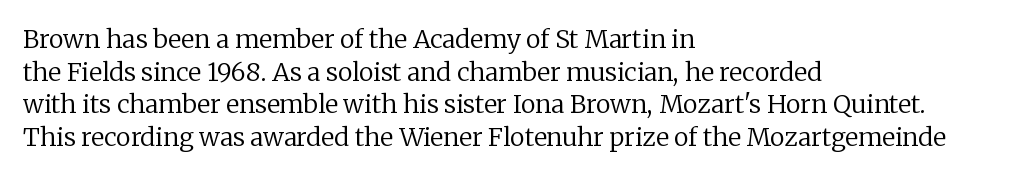
{"italic": "no", "bold": "no", "underline": "no", "align": "left", "line_spacing": "normal", "line_spacing_ratio": 1.31, "letter_spacing": "normal", "letter_spacing_em": 0.0, "glyph_px": 25}
